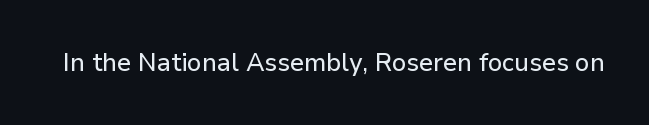
Q: Is the text italic (slanted)? A: No, it is upright.
Q: Is the text underlined? A: No.
Q: Is the spacing between letters normal or unusually wide? A: Normal.
